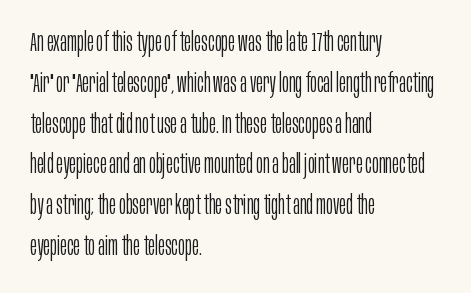
The gap between lines stays unmarked. No extra tracking has been applied to these lines. Does the leading feel generous? No, just average. Short and long lines alike share a common starting point at left.
